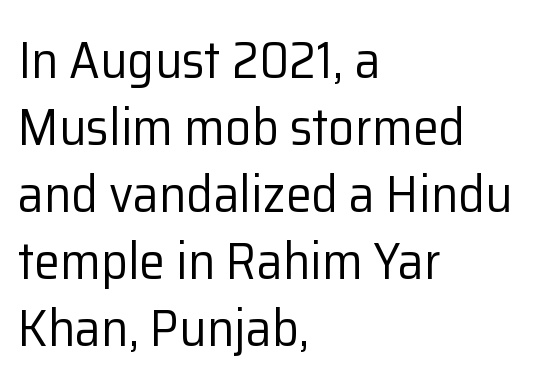
Quick note: not italic, upright. Stem width sits at or under what a default text font uses. Typographically, this falls in the sans-serif category. This rendering features lettering with no underline. What's the leading like? Ordinary, nothing unusual. Each letter keeps its own natural width here, so spacing adapts to shape.
